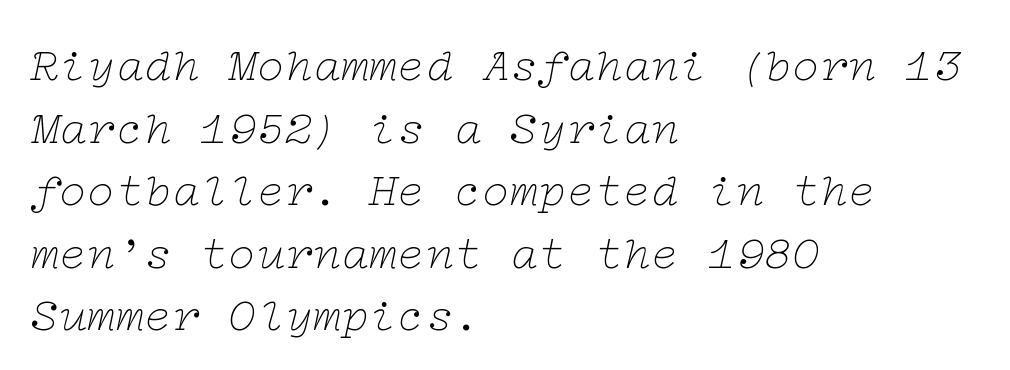
When letters slant like this, we call the style italic. No word sits above an underline. Weight: in the light-to-regular range. Baseline-to-baseline distance is the conventional proportion of letter height. Tracking value appears to be zero — textbook default spacing. You can tell from the footed stems that serif type was used.
